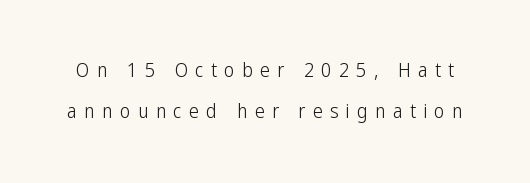
Weight: in the light-to-regular range. Display-style spreading of the glyphs; the letterfit is very open. Letters rest on an invisible, unmarked baseline. The line-height multiplier appears high, well above default. Ascenders rise straight up at ninety degrees.
